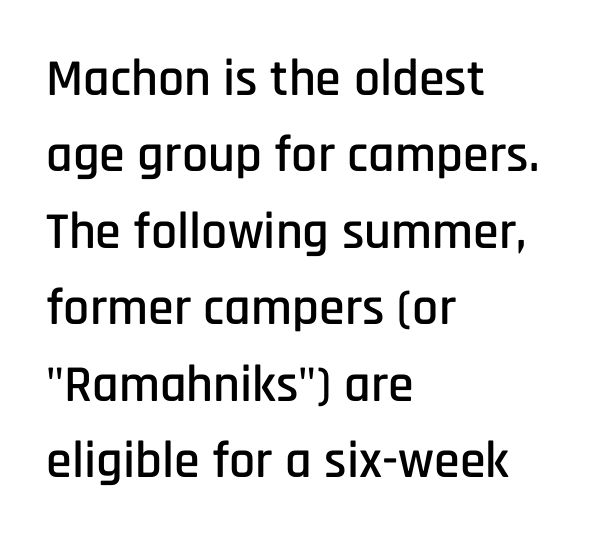
Q: Is the text italic (slanted)? A: No, it is upright.
Q: Is the typeface a serif or a sans-serif typeface? A: Sans-serif.
Q: Is the text underlined? A: No.
Q: How is the paragraph aligned? A: Left-aligned.
Q: Is the spacing between letters normal or unusually wide? A: Normal.
Q: Is the spacing between lines tight, normal or loose? A: Normal.
Q: Width (condensed, normal, or wide)? A: Condensed.
Q: Stroke contrast? A: Low.
Q: x-height? A: Large.
Q: Monospaced? A: No.
